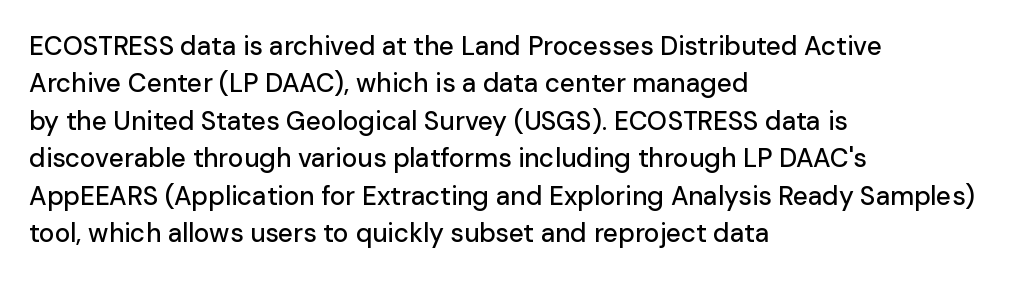
{"italic": "no", "underline": "no", "align": "left", "line_spacing": "normal", "line_spacing_ratio": 1.44, "letter_spacing": "normal", "letter_spacing_em": 0.0, "glyph_px": 26}
